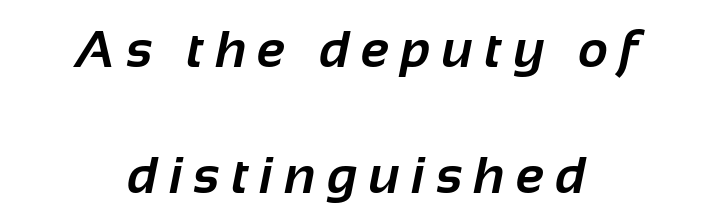
Q: Is the text bold? A: Yes.
Q: Is the typeface a serif or a sans-serif typeface? A: Sans-serif.
Q: Is the text underlined? A: No.
Q: How is the paragraph aligned? A: Centered.
Q: Is the spacing between letters normal or unusually wide? A: Unusually wide.
Q: Is the spacing between lines tight, normal or loose? A: Loose.
Q: Width (condensed, normal, or wide)? A: Normal.
Q: Stroke contrast? A: Low.
Q: x-height? A: Medium.
Q: Monospaced? A: No.
